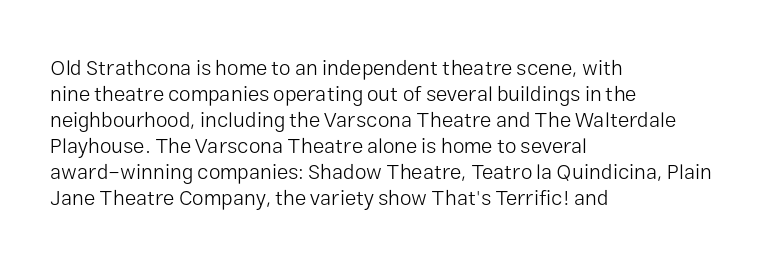
Q: Is the text bold? A: No.
Q: Is the text italic (slanted)? A: No, it is upright.
Q: Is the text underlined? A: No.
Q: How is the paragraph aligned? A: Left-aligned.
Q: Is the spacing between letters normal or unusually wide? A: Normal.
